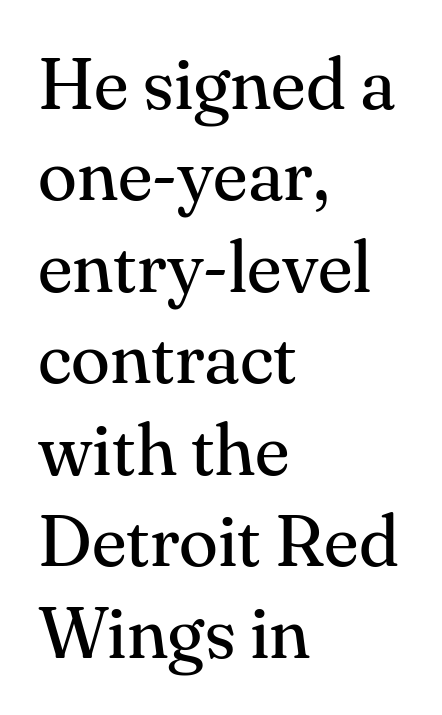
The image shows 72 px regular-weight serif type, upright; set left-aligned, normal line spacing (1.27x), normal letter spacing, not underlined; medium stroke contrast and a small x-height.
